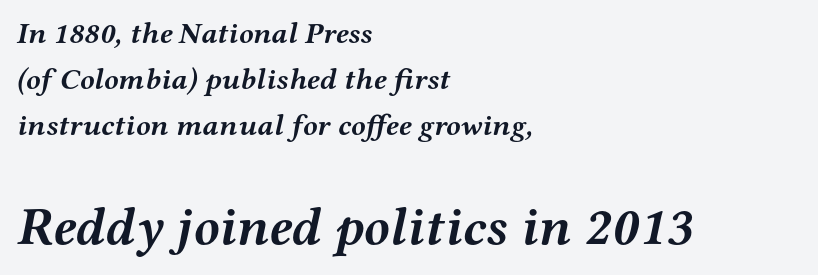
{"serif": "yes", "italic": "yes", "lean": "right", "slant_degrees": 12, "bold": "yes", "weight": "semibold", "width": "wide", "stroke_contrast": "medium", "x_height": "medium", "monospaced": "no", "underline": "no", "align": "left", "line_spacing": "normal", "line_spacing_ratio": 1.53, "letter_spacing": "normal", "letter_spacing_em": 0.0, "larger_block": "second", "size_ratio": 1.77, "glyph_px": 53}
